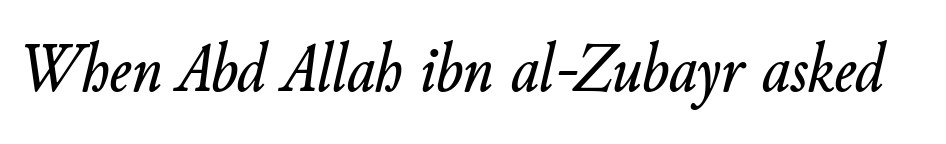
{"italic": "yes", "lean": "right", "slant_degrees": 11, "width": "normal", "stroke_contrast": "low", "x_height": "small", "monospaced": "no", "underline": "no", "letter_spacing": "normal", "letter_spacing_em": 0.0, "glyph_px": 69}
